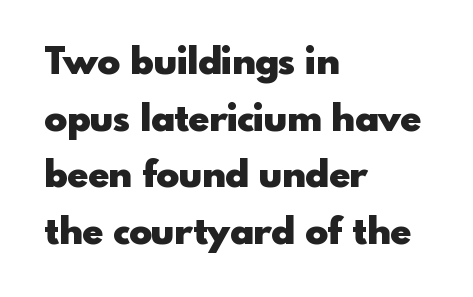
The lettering stays uniformly vertical, giving the passage a roman look. Character widths vary here, with narrow letters taking less room than wide ones. Each word holds together tightly as a unit, with standard inter-letter gaps. Is there much room between lines? A standard amount, neither cramped nor airy. This sample uses a sans-serif face.
